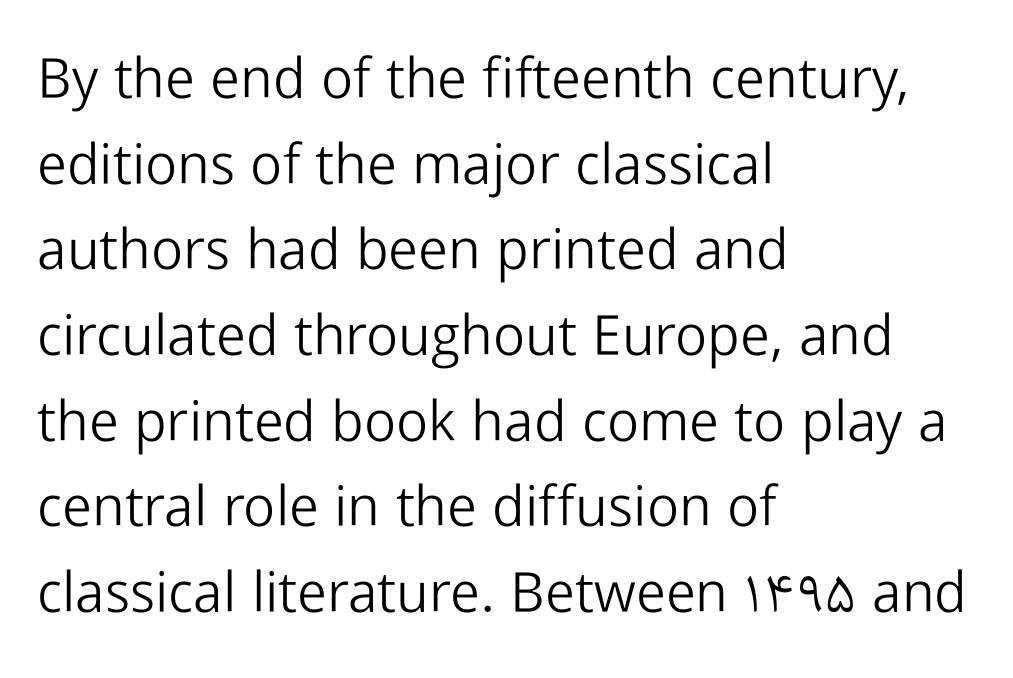
Q: Is the text bold? A: No.
Q: Is the text italic (slanted)? A: No, it is upright.
Q: Is the typeface a serif or a sans-serif typeface? A: Sans-serif.
Q: Is the text underlined? A: No.
Q: How is the paragraph aligned? A: Left-aligned.
Q: Is the spacing between letters normal or unusually wide? A: Normal.
Q: Is the spacing between lines tight, normal or loose? A: Normal.
Q: Width (condensed, normal, or wide)? A: Normal.
Q: Stroke contrast? A: Low.
Q: x-height? A: Medium.
Q: Monospaced? A: No.
